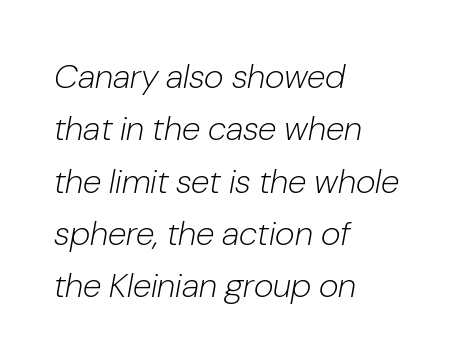
{"italic": "yes", "lean": "right", "slant_degrees": 10, "bold": "no", "weight": "light", "width": "normal", "stroke_contrast": "low", "x_height": "medium", "monospaced": "no", "underline": "no", "align": "left", "line_spacing": "normal", "line_spacing_ratio": 1.54, "letter_spacing": "normal", "letter_spacing_em": 0.0, "glyph_px": 34}
